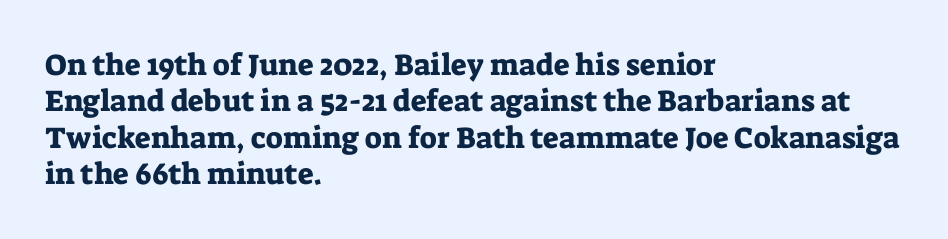
Letterform terminals end in serifs throughout the passage. A typesetter would call this proportional, since set widths differ per character. Vertical strokes here are truly vertical. Between one letter and the next there's only the usual sliver of space.
